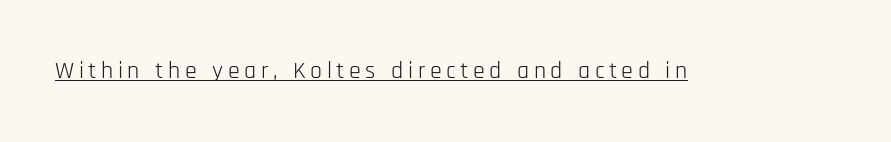
This reads as an unemphasized weight, regular at the heaviest. A typographer would call this underscored text. Posture: upright roman.
